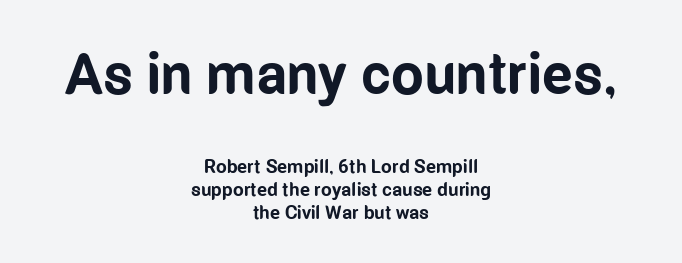
{"serif": "no", "italic": "no", "bold": "yes", "weight": "bold", "width": "condensed", "stroke_contrast": "low", "x_height": "medium", "monospaced": "no", "underline": "no", "align": "center", "line_spacing_ratio": 1.2, "letter_spacing": "normal", "letter_spacing_em": 0.0, "larger_block": "first", "size_ratio": 3.05, "glyph_px": 58}
